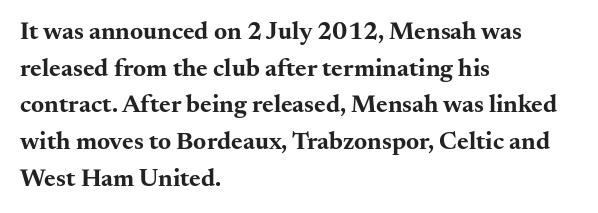
{"italic": "no", "bold": "yes", "underline": "no", "align": "left", "line_spacing": "normal", "line_spacing_ratio": 1.47, "letter_spacing": "normal", "letter_spacing_em": 0.0, "glyph_px": 25}
